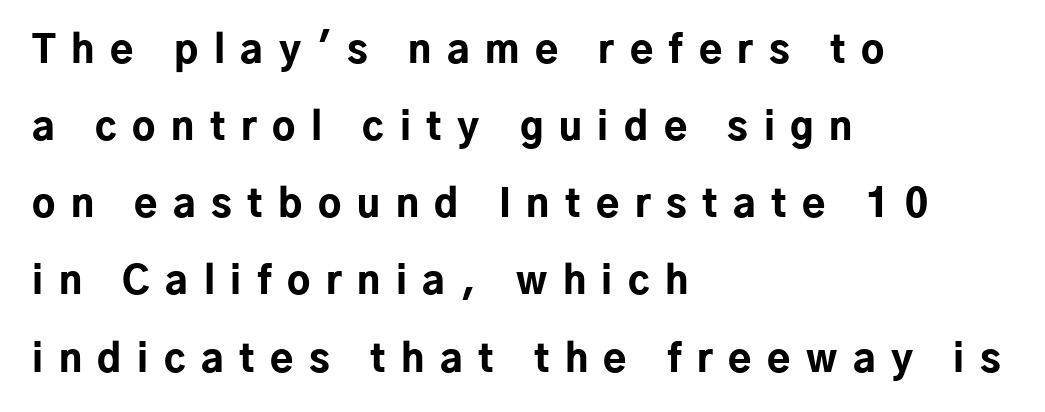
The image shows 38 px bold sans-serif type, upright; set left-aligned, loose line spacing (2.03x), unusually wide letter spacing (+0.41 em), not underlined; low stroke contrast and a medium x-height.
